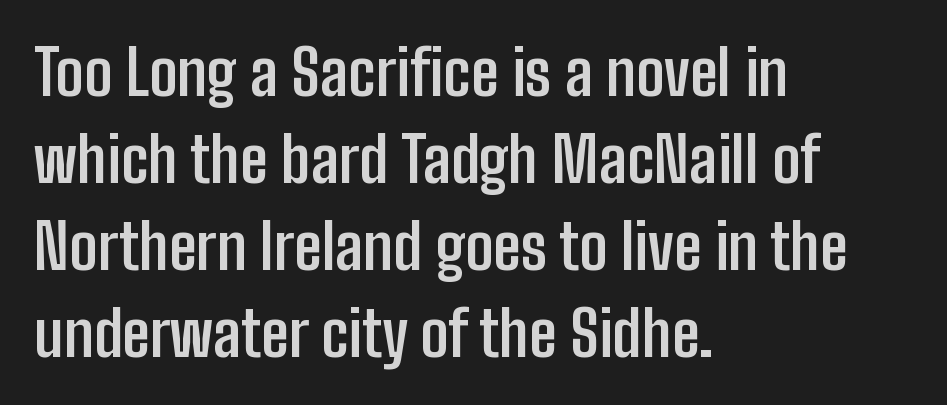
Q: Is the text bold? A: Yes.
Q: Is the text italic (slanted)? A: No, it is upright.
Q: Is the typeface a serif or a sans-serif typeface? A: Sans-serif.
Q: Is the text underlined? A: No.
Q: How is the paragraph aligned? A: Left-aligned.
Q: Is the spacing between letters normal or unusually wide? A: Normal.
Q: Is the spacing between lines tight, normal or loose? A: Normal.
Q: Width (condensed, normal, or wide)? A: Condensed.
Q: Stroke contrast? A: Low.
Q: x-height? A: Medium.
Q: Monospaced? A: No.
